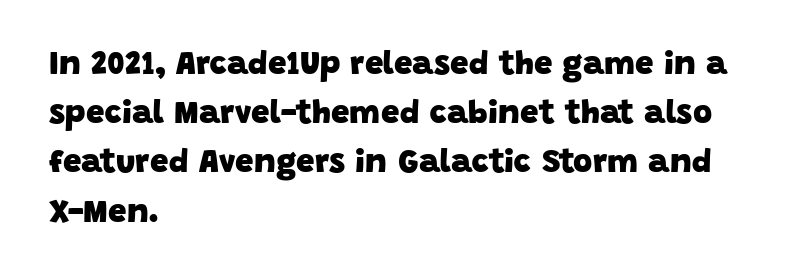
The image shows 33 px heavy sans-serif type; set left-aligned, normal line spacing (1.49x), normal letter spacing, not underlined; low stroke contrast and a large x-height.
